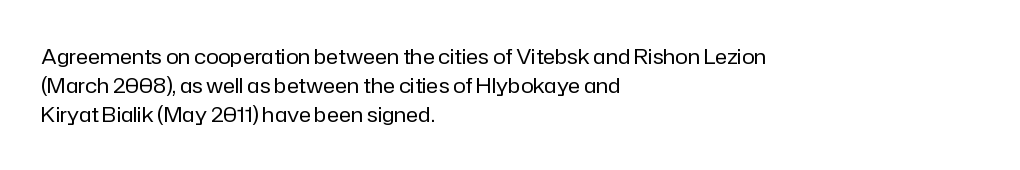
Q: Is the text bold? A: No.
Q: Is the text italic (slanted)? A: No, it is upright.
Q: Is the text underlined? A: No.
Q: How is the paragraph aligned? A: Left-aligned.
Q: Is the spacing between letters normal or unusually wide? A: Normal.
Q: Is the spacing between lines tight, normal or loose? A: Normal.
